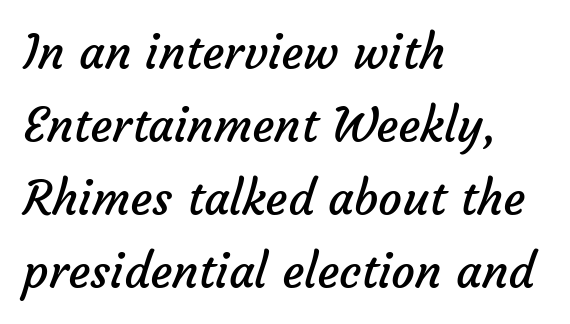
{"serif": "no", "bold": "no", "weight": "regular", "width": "normal", "stroke_contrast": "low", "x_height": "medium", "monospaced": "no", "underline": "no", "align": "left", "line_spacing": "normal", "line_spacing_ratio": 1.55, "letter_spacing": "normal", "letter_spacing_em": 0.0, "glyph_px": 47}
